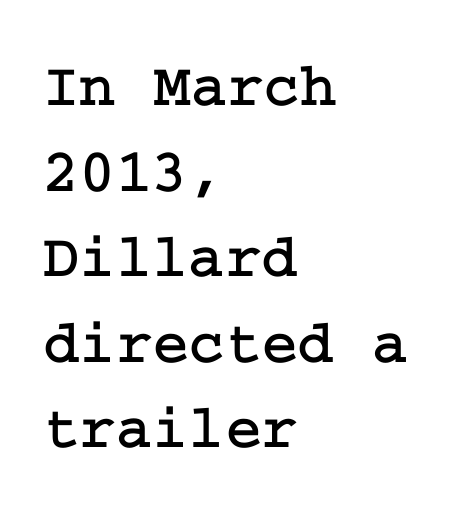
A typesetter would call this leading conventional body-copy spacing. The text was rendered using a seriffed face with decorative stroke endings. Default kerning and tracking; the words read as compact shapes. Do the letters lean? They stand straight. The lines are quadded left.
